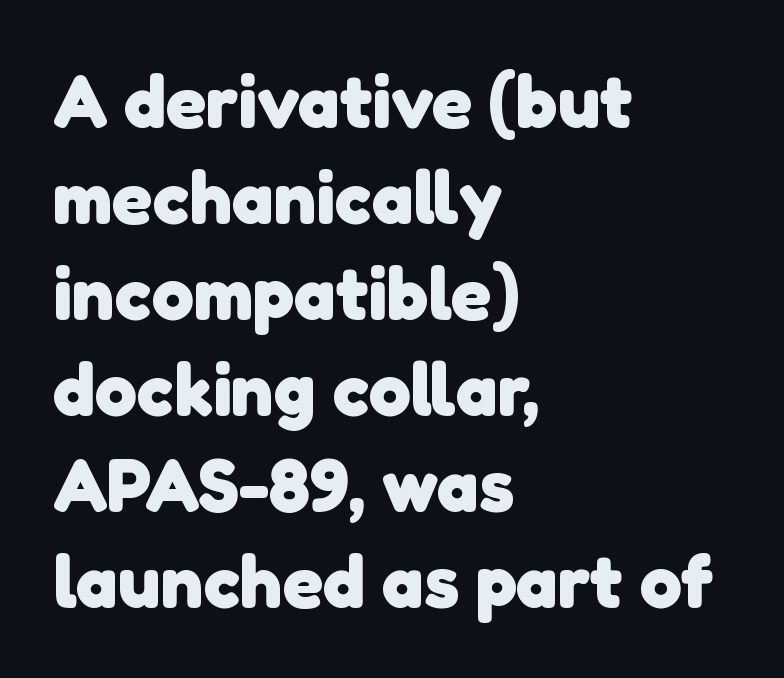
The image shows 75 px heavy sans-serif type; set left-aligned, normal line spacing (1.28x), normal letter spacing, not underlined; low stroke contrast and a medium x-height.
